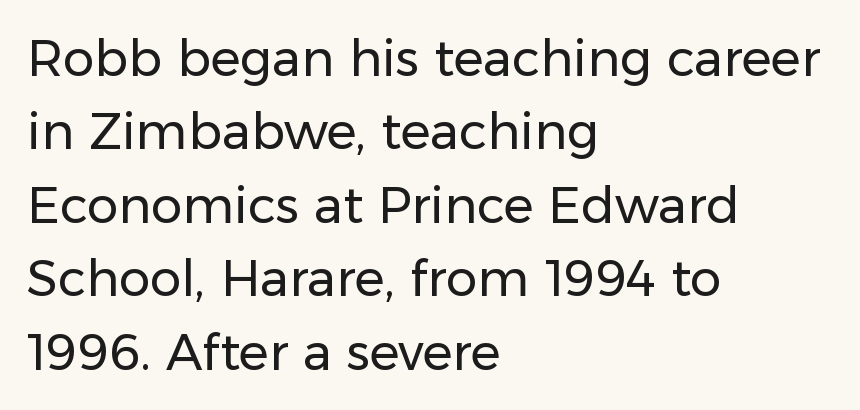
Each new line begins a customary step beneath the previous one. Glance below the letters and you will spot only blank space. This rendering leaves character spacing at its baseline value. This is the regular roman posture of the typeface.
